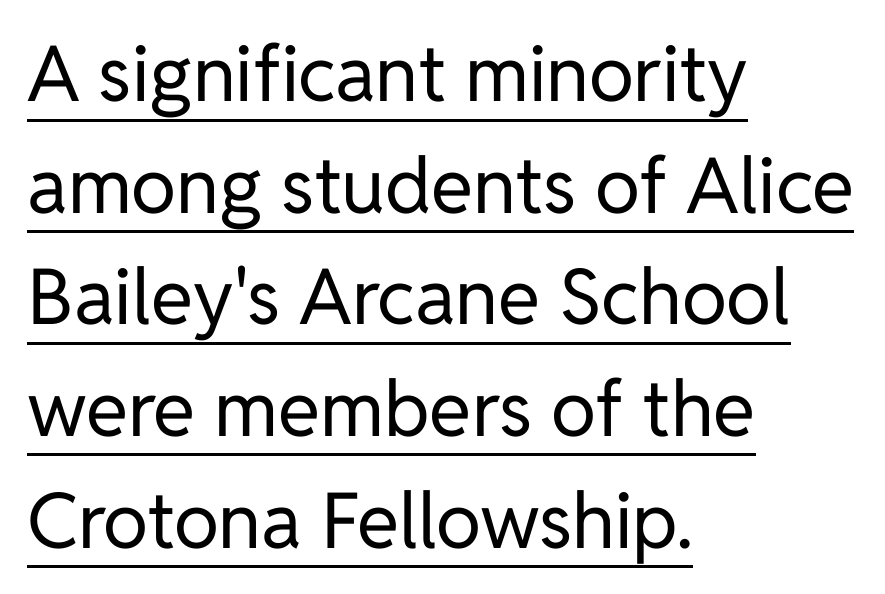
{"serif": "no", "italic": "no", "bold": "no", "weight": "regular", "width": "normal", "stroke_contrast": "low", "x_height": "medium", "monospaced": "no", "underline": "yes", "align": "left", "line_spacing": "normal", "line_spacing_ratio": 1.45, "letter_spacing": "normal", "letter_spacing_em": 0.0, "glyph_px": 77}
